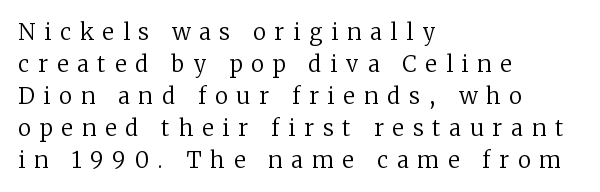
The image shows 22 px text type, upright; set left-aligned, normal line spacing (1.45x), unusually wide letter spacing (+0.41 em), not underlined.
